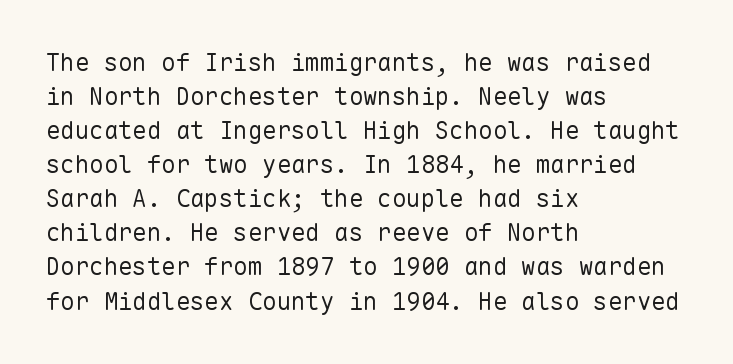
Just letters on the line, the space beneath them empty. The lines sit at an ordinary, default distance from one another. Reading down the block, your eye returns to a fixed left position each line. Think standard paragraph weight, or any step lighter than that.
